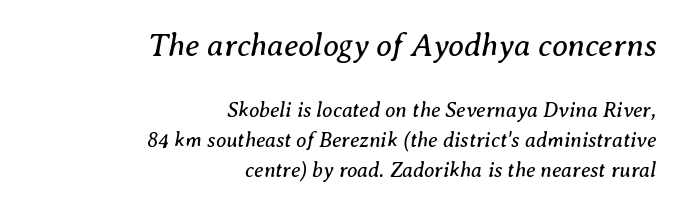
Quick note: italic. Compared with typical body copy, the letter spacing here is the same. What's the leading like? Ordinary, nothing unusual. The glyphs in this specimen are seriffed. Right-aligned paragraph, ragged on the left.
